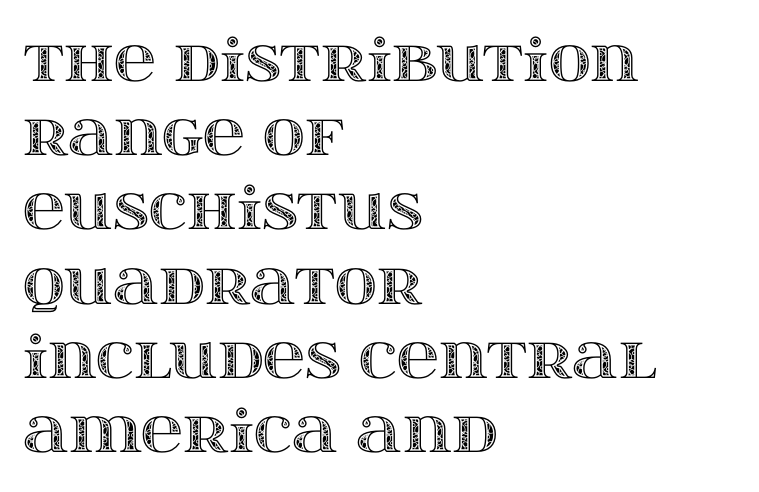
{"italic": "no", "width": "wide", "x_height": "large", "monospaced": "no", "underline": "no", "align": "left", "line_spacing": "normal", "line_spacing_ratio": 1.28, "letter_spacing": "normal", "letter_spacing_em": 0.0, "glyph_px": 58}
